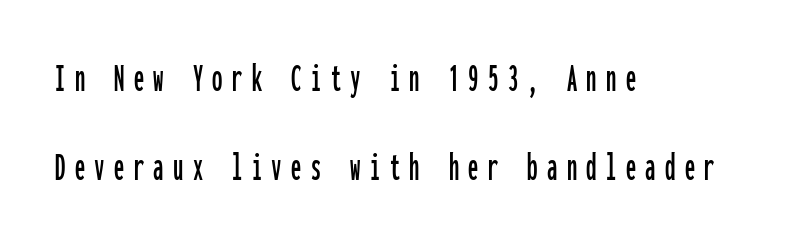
Nope, no serifs anywhere on these letters. A typesetter would call this monospace, since all characters share one set width. The lines are quadded left. The lettering stays uniformly vertical, giving the passage a roman look. Beneath every word, the page is bare.
